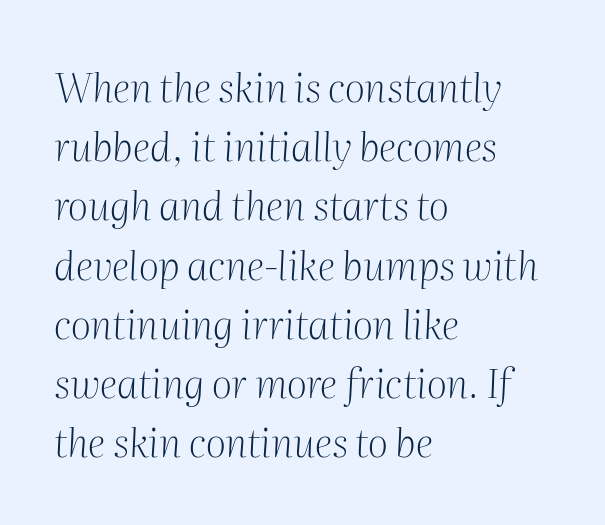
{"serif": "yes", "italic": "yes", "lean": "right", "slant_degrees": 2, "bold": "no", "weight": "light", "width": "normal", "stroke_contrast": "medium", "x_height": "medium", "monospaced": "no", "underline": "no", "align": "left", "line_spacing": "normal", "line_spacing_ratio": 1.48, "letter_spacing": "normal", "letter_spacing_em": 0.0, "glyph_px": 40}
